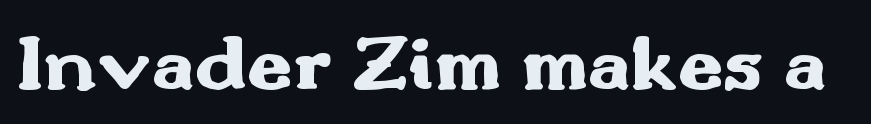
Q: Is the text bold? A: Yes.
Q: Is the text italic (slanted)? A: No, it is upright.
Q: Is the typeface a serif or a sans-serif typeface? A: Sans-serif.
Q: Is the text underlined? A: No.
Q: Is the spacing between letters normal or unusually wide? A: Normal.
Q: Width (condensed, normal, or wide)? A: Wide.
Q: Stroke contrast? A: Medium.
Q: x-height? A: Small.
Q: Monospaced? A: No.
